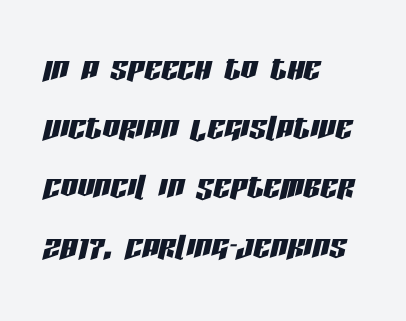
The image shows 42 px condensed type, italic (leaning right); set left-aligned, normal line spacing (1.41x), normal letter spacing, not underlined; low stroke contrast and a large x-height.
